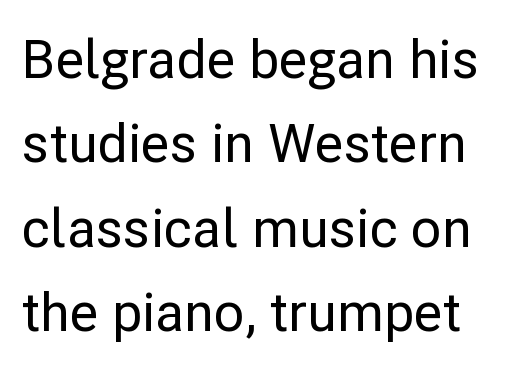
The image shows 53 px sans-serif type, upright; set normal line spacing (1.59x), normal letter spacing, not underlined; low stroke contrast and a medium x-height.
